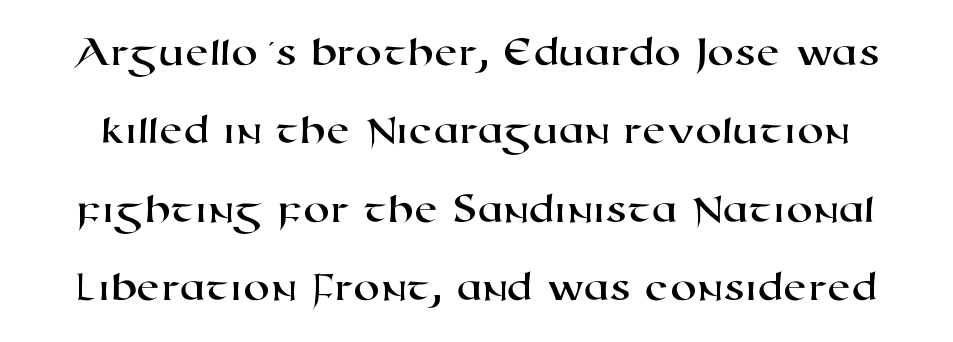
{"serif": "no", "width": "wide", "stroke_contrast": "high", "x_height": "medium", "monospaced": "no", "underline": "no", "line_spacing_ratio": 1.82, "letter_spacing": "normal", "letter_spacing_em": 0.0, "glyph_px": 43}
